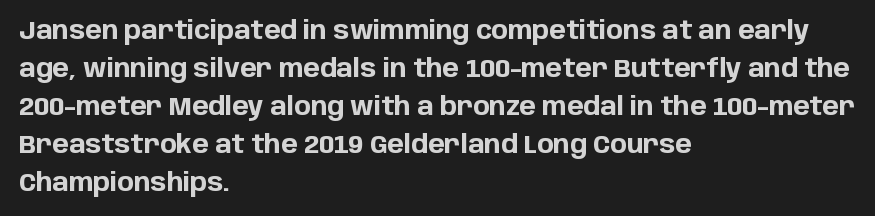
The image shows 25 px bold type, upright; set left-aligned, normal line spacing (1.52x), normal letter spacing, not underlined.
